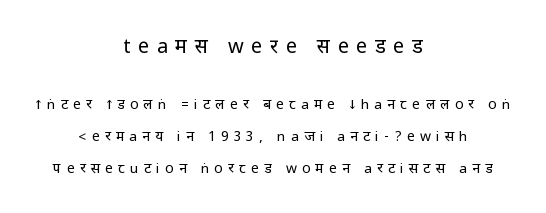
{"italic": "no", "bold": "no", "underline": "no", "align": "center", "line_spacing": "loose", "line_spacing_ratio": 2.29, "letter_spacing": "wide", "letter_spacing_em": 0.37, "larger_block": "first", "size_ratio": 1.43, "glyph_px": 20}
